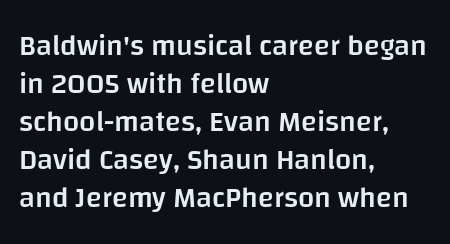
Q: Is the text bold? A: Semi-bold.
Q: Is the text italic (slanted)? A: No, it is upright.
Q: Is the typeface a serif or a sans-serif typeface? A: Sans-serif.
Q: Is the text underlined? A: No.
Q: How is the paragraph aligned? A: Left-aligned.
Q: Is the spacing between letters normal or unusually wide? A: Normal.
Q: Is the spacing between lines tight, normal or loose? A: Normal.
Q: Width (condensed, normal, or wide)? A: Normal.
Q: Stroke contrast? A: Low.
Q: x-height? A: Large.
Q: Monospaced? A: No.
